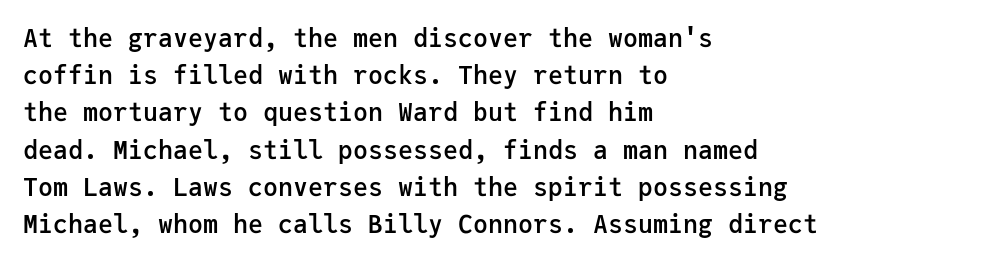
{"italic": "no", "bold": "semi", "underline": "no", "align": "left", "line_spacing": "normal", "line_spacing_ratio": 1.49, "letter_spacing": "normal", "letter_spacing_em": 0.0, "glyph_px": 25}
